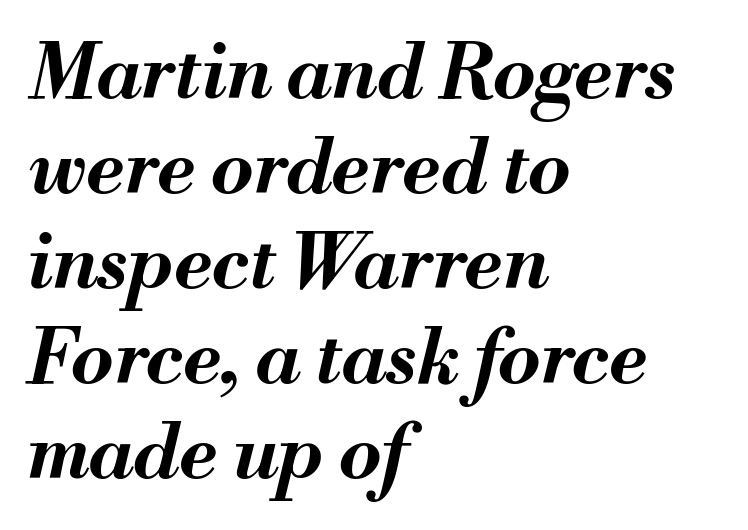
Q: Is the text bold? A: Yes.
Q: Is the text italic (slanted)? A: Yes, it leans right by about 13 degrees.
Q: Is the text underlined? A: No.
Q: How is the paragraph aligned? A: Left-aligned.
Q: Is the spacing between letters normal or unusually wide? A: Normal.
Q: Is the spacing between lines tight, normal or loose? A: Normal.
Q: Width (condensed, normal, or wide)? A: Normal.
Q: Stroke contrast? A: Medium.
Q: x-height? A: Small.
Q: Monospaced? A: No.
